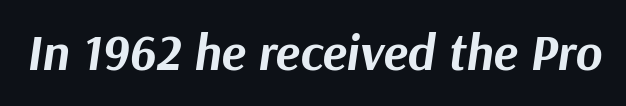
Varying glyph widths throughout — classic text-font behaviour. It's the slanting kind of type. Bare-footed words on every line. You'd pick this weight for a headline — it's a proper bold. Glyph-to-glyph distance matches everyday printed text.
